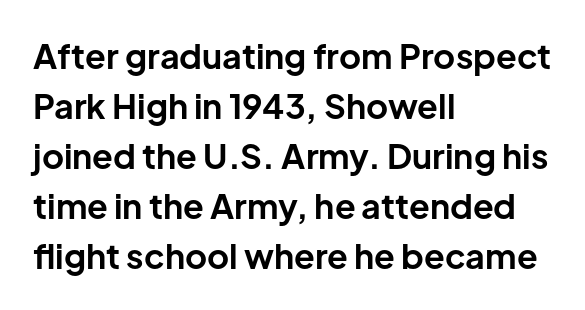
Looks like regular typesetting: each glyph gets only the width it needs. These lines are set flush left with a ragged right edge. The face used here is a sans, in the tradition of grotesques and geometrics. The rendering keeps characters at their native spacing. Characters remain perfectly vertical along every line. The lines sit at an ordinary, default distance from one another.
